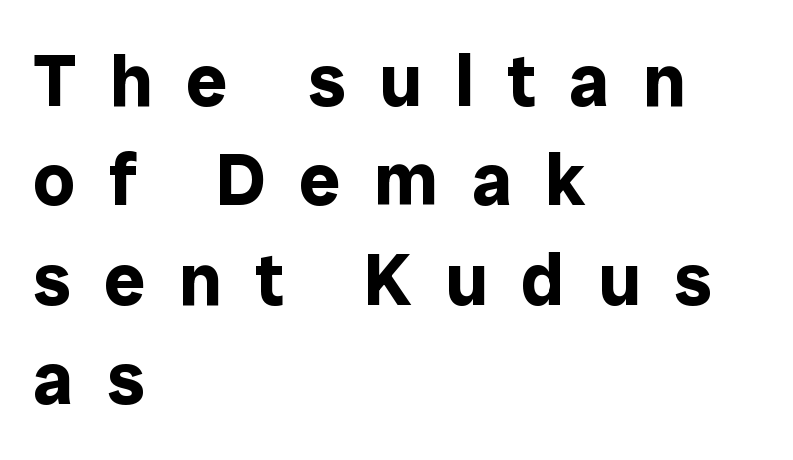
Q: Is the text bold? A: Yes.
Q: Is the text italic (slanted)? A: No, it is upright.
Q: Is the typeface a serif or a sans-serif typeface? A: Sans-serif.
Q: Is the text underlined? A: No.
Q: How is the paragraph aligned? A: Left-aligned.
Q: Is the spacing between letters normal or unusually wide? A: Unusually wide.
Q: Is the spacing between lines tight, normal or loose? A: Normal.
Q: Width (condensed, normal, or wide)? A: Normal.
Q: Stroke contrast? A: Low.
Q: x-height? A: Medium.
Q: Monospaced? A: No.
